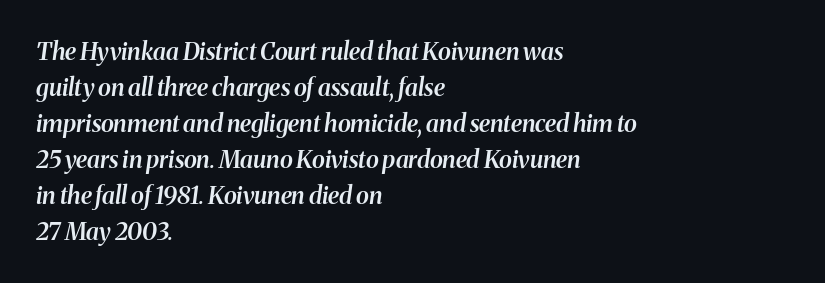
{"italic": "yes", "lean": "right", "slant_degrees": 8, "bold": "semi", "underline": "no", "align": "left", "line_spacing": "normal", "line_spacing_ratio": 1.5, "letter_spacing": "normal", "letter_spacing_em": 0.0, "glyph_px": 24}
